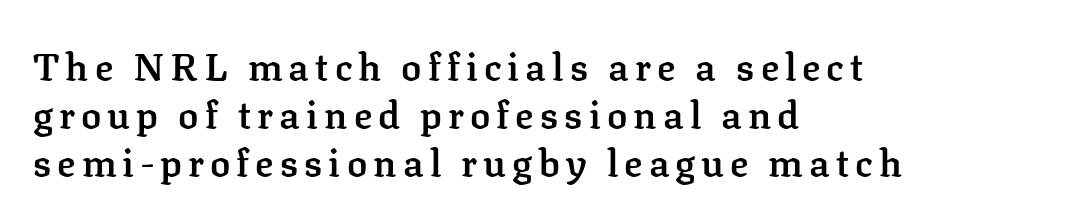
{"serif": "yes", "italic": "no", "bold": "semi", "weight": "semibold", "width": "normal", "stroke_contrast": "low", "x_height": "medium", "monospaced": "no", "underline": "no", "align": "left", "line_spacing": "normal", "line_spacing_ratio": 1.26, "glyph_px": 38}
